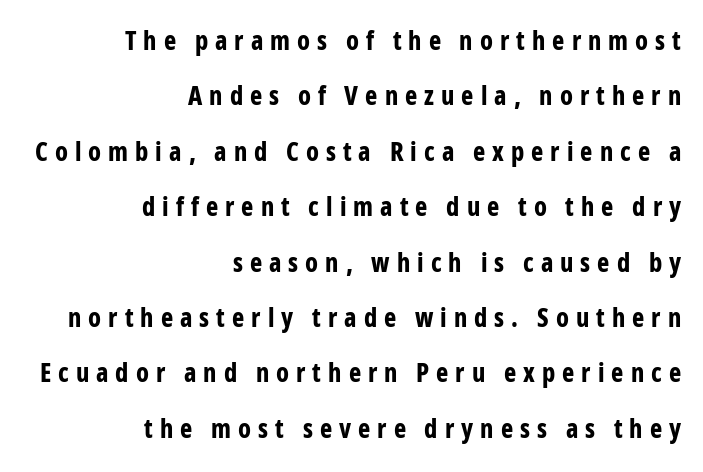
The image shows 26 px bold type, upright; set right-aligned, loose line spacing (2.13x), unusually wide letter spacing (+0.27 em), not underlined.
